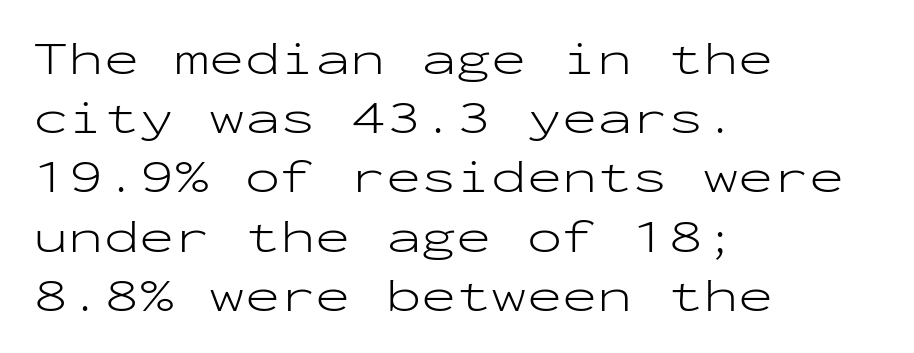
The image shows 47 px light, wide sans-serif type, upright, monospaced; set left-aligned, normal line spacing (1.26x), normal letter spacing, not underlined; low stroke contrast and a medium x-height.
